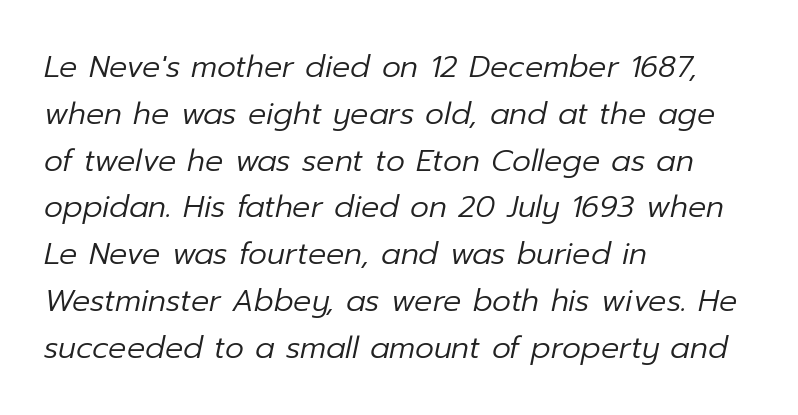
The image shows 30 px regular-weight type, italic (leaning right); set left-aligned, normal line spacing (1.56x), normal letter spacing, not underlined; low stroke contrast and a medium x-height.
